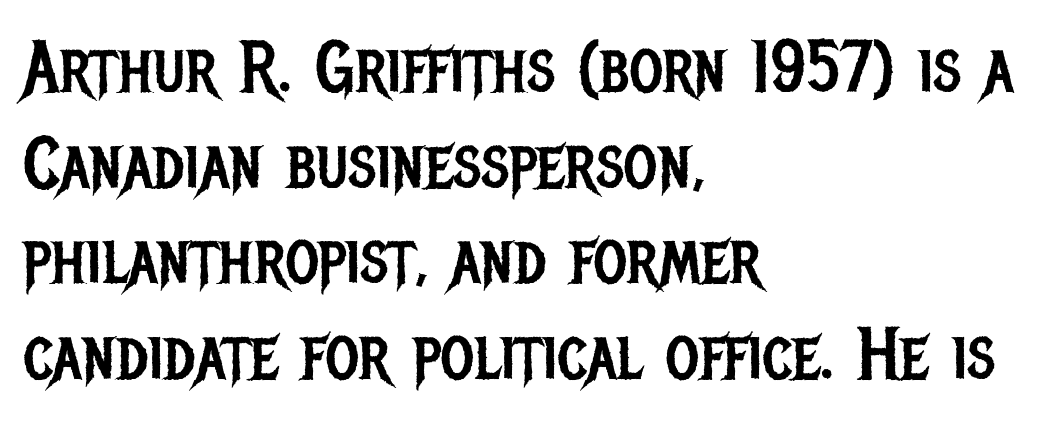
{"serif": "no", "italic": "no", "bold": "no", "weight": "regular", "width": "condensed", "stroke_contrast": "low", "x_height": "large", "monospaced": "no", "underline": "no", "align": "left", "line_spacing": "normal", "line_spacing_ratio": 1.31, "letter_spacing": "normal", "letter_spacing_em": 0.0, "glyph_px": 73}
